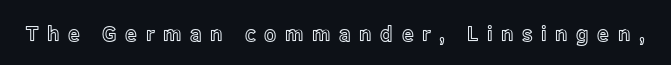
{"italic": "no", "underline": "no", "letter_spacing": "wide", "letter_spacing_em": 0.41, "glyph_px": 21}
